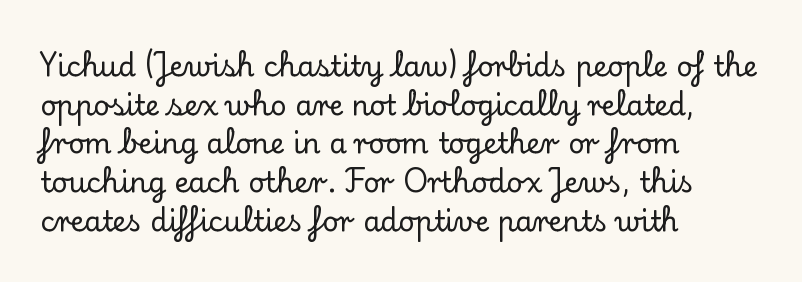
Q: Is the text italic (slanted)? A: No, it is upright.
Q: Is the typeface a serif or a sans-serif typeface? A: Serif.
Q: Is the text underlined? A: No.
Q: How is the paragraph aligned? A: Left-aligned.
Q: Is the spacing between letters normal or unusually wide? A: Normal.
Q: Is the spacing between lines tight, normal or loose? A: Normal.
Q: Width (condensed, normal, or wide)? A: Normal.
Q: Stroke contrast? A: Low.
Q: x-height? A: Small.
Q: Monospaced? A: No.
